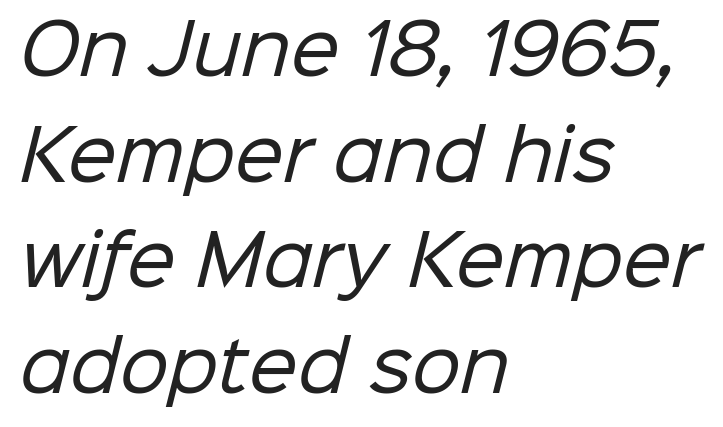
{"serif": "no", "bold": "no", "weight": "regular", "width": "normal", "stroke_contrast": "low", "x_height": "medium", "monospaced": "no", "underline": "no", "align": "left", "line_spacing": "normal", "line_spacing_ratio": 1.53, "letter_spacing": "normal", "letter_spacing_em": 0.0, "glyph_px": 69}
